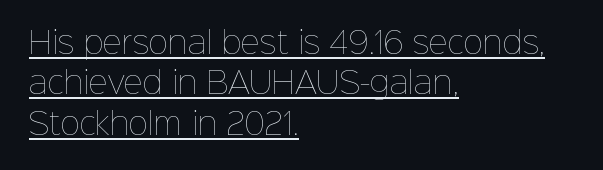
Note the varied advance widths — an 'i' is clearly narrower than an 'm'. Every character sits straight up, as roman type does. Observe the ordinary spacing: letters are neighbours, not strangers. Heaviness? Minimal to ordinary, like unemphasized prose. Compared with typical paragraphs, the rows here are spaced about the same.
